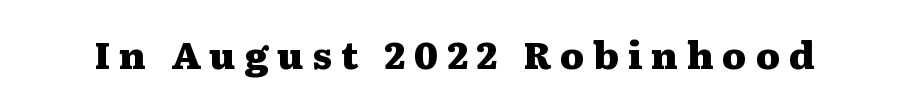
{"serif": "yes", "italic": "no", "bold": "yes", "weight": "heavy", "width": "wide", "stroke_contrast": "medium", "x_height": "medium", "monospaced": "no", "underline": "no", "letter_spacing": "wide", "letter_spacing_em": 0.23, "glyph_px": 38}
